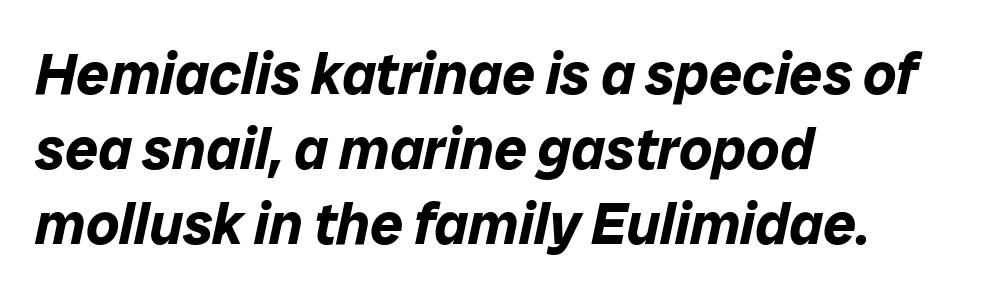
{"italic": "yes", "lean": "right", "slant_degrees": 12, "bold": "yes", "weight": "bold", "width": "normal", "stroke_contrast": "low", "x_height": "medium", "monospaced": "no", "underline": "no", "align": "left", "line_spacing": "normal", "line_spacing_ratio": 1.29, "letter_spacing": "normal", "letter_spacing_em": 0.0, "glyph_px": 58}
